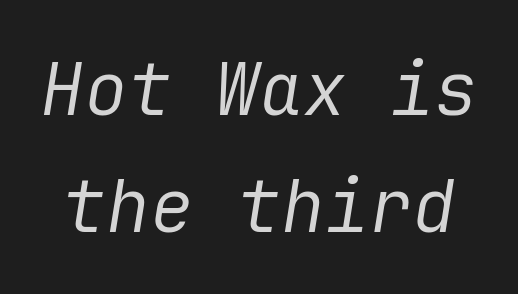
Q: Is the text bold? A: No.
Q: Is the text italic (slanted)? A: Yes, it leans right by about 9 degrees.
Q: Is the text underlined? A: No.
Q: Is the spacing between letters normal or unusually wide? A: Normal.
Q: Is the spacing between lines tight, normal or loose? A: Normal.
Q: Width (condensed, normal, or wide)? A: Normal.
Q: Stroke contrast? A: Low.
Q: x-height? A: Medium.
